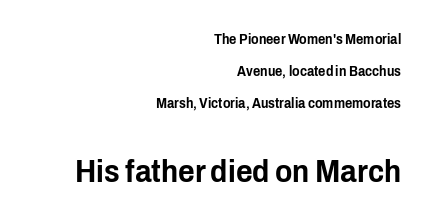
{"serif": "no", "italic": "no", "width": "condensed", "stroke_contrast": "low", "x_height": "medium", "monospaced": "no", "underline": "no", "align": "right", "line_spacing": "loose", "line_spacing_ratio": 2.29, "letter_spacing": "normal", "letter_spacing_em": 0.0, "larger_block": "second", "size_ratio": 2.29, "glyph_px": 32}
